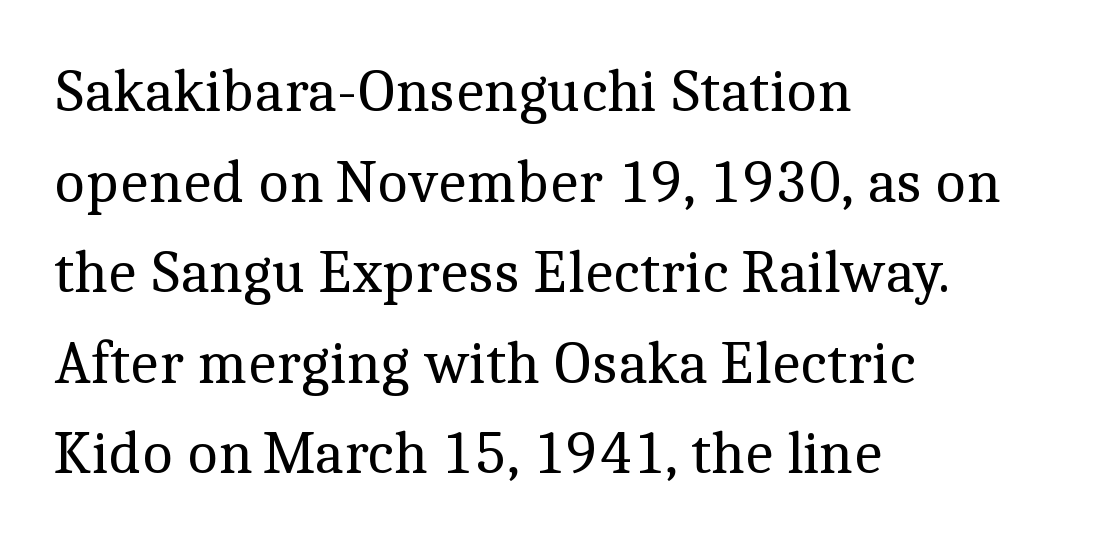
{"serif": "yes", "italic": "no", "bold": "no", "weight": "regular", "width": "normal", "x_height": "medium", "monospaced": "no", "underline": "no", "align": "left", "line_spacing": "normal", "line_spacing_ratio": 1.51, "letter_spacing": "normal", "letter_spacing_em": 0.0, "glyph_px": 60}
